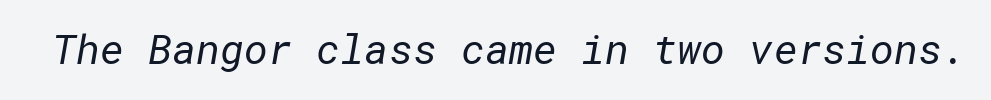
{"serif": "no", "bold": "no", "weight": "regular", "width": "normal", "stroke_contrast": "low", "x_height": "medium", "underline": "no", "letter_spacing": "normal", "letter_spacing_em": 0.0, "glyph_px": 41}
